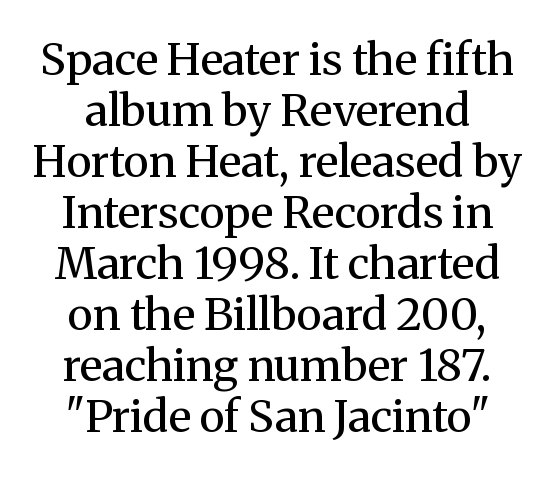
The image shows 44 px regular-weight serif type, upright; set centered, line spacing 1.16x, normal letter spacing, not underlined; medium stroke contrast and a medium x-height.
